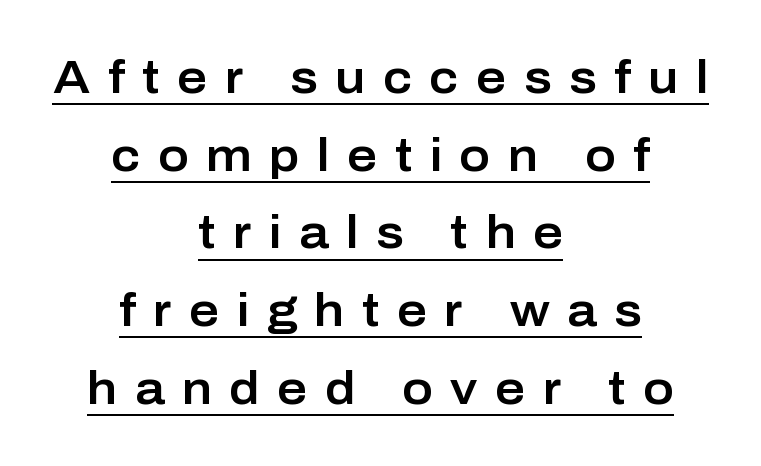
{"serif": "no", "italic": "no", "width": "normal", "stroke_contrast": "low", "x_height": "medium", "monospaced": "no", "underline": "yes", "align": "center", "line_spacing": "normal", "line_spacing_ratio": 1.69, "letter_spacing": "wide", "letter_spacing_em": 0.38, "glyph_px": 46}
